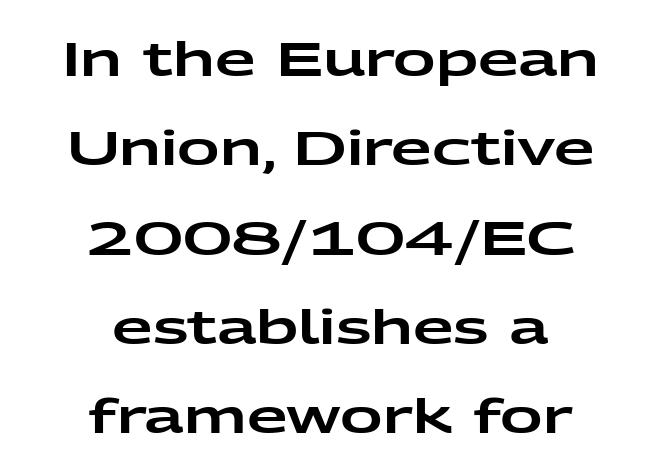
The image shows 47 px wide sans-serif type, upright; set centered, loose line spacing (1.9x), normal letter spacing, not underlined; low stroke contrast and a medium x-height.
